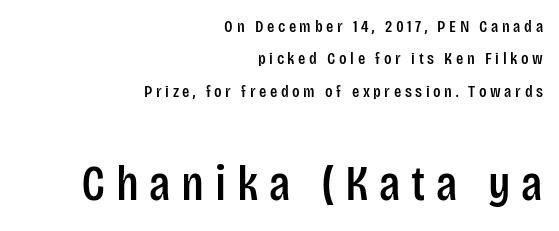
{"serif": "no", "italic": "no", "width": "condensed", "stroke_contrast": "low", "x_height": "large", "monospaced": "no", "underline": "no", "align": "right", "line_spacing": "loose", "line_spacing_ratio": 1.91, "letter_spacing": "wide", "letter_spacing_em": 0.21, "larger_block": "second", "size_ratio": 2.94, "glyph_px": 50}
